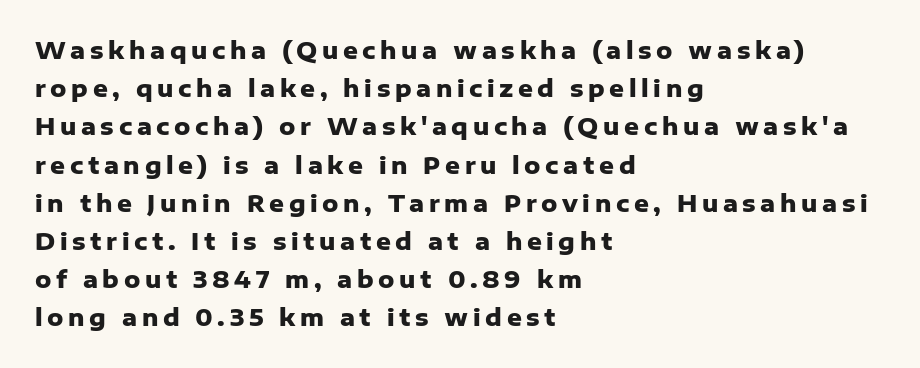
The text block is weighted toward the left margin, trailing off unevenly rightward. Is there any slant? The stems are plumb. The area under the type is left untouched. Its strokes are broad and dark, the hallmark of bold type. In terms of letterspacing, this is a distinctly airy, spread setting. The lines sit at an ordinary, default distance from one another.
